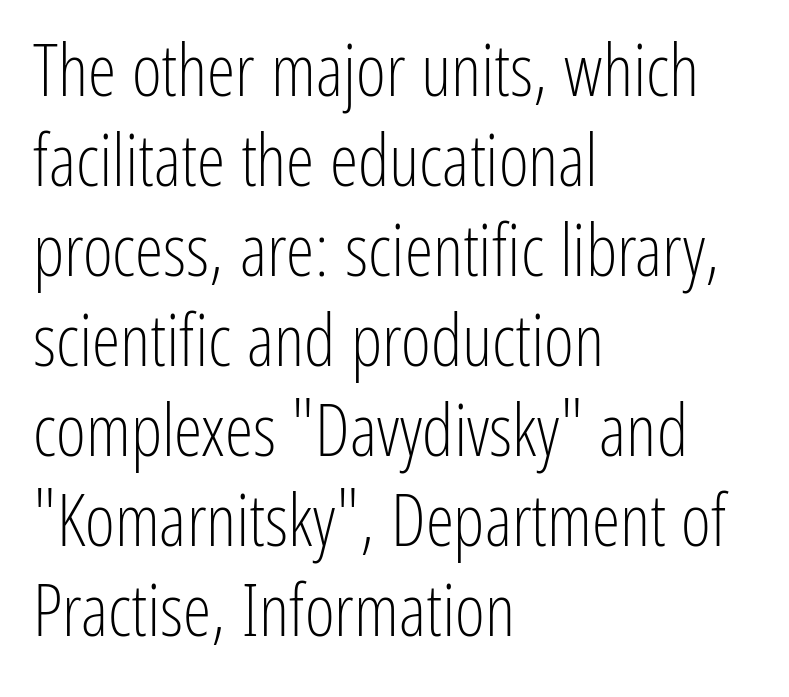
Check under the words: just untouched page. Every stem runs plumb, perpendicular to the baseline. Think of a printed novel: that variable character pitch is what you see here. These lines are composed in type without serifs. This sample keeps an unexceptional amount of space between lines. Caption: face not bold, strokes unweighted.
